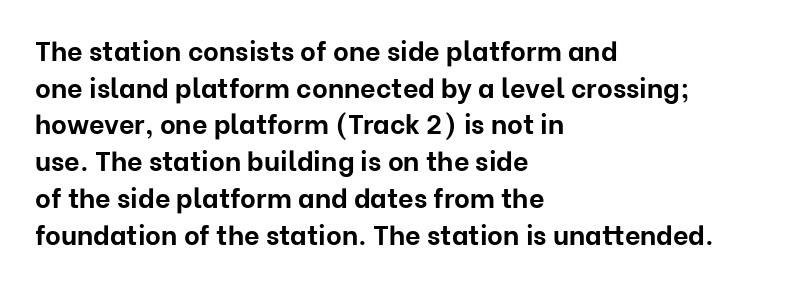
Casual observation: everything's shoved over to the left. Look at the tracking — it's just the regular setting, nothing added. The rendering uses a moderate line-height, typical for paragraphs. Decoration check: the copy has no underline. The face used here has the dense, thick strokes of a bold. The typography opts for an upright posture over an oblique one.
